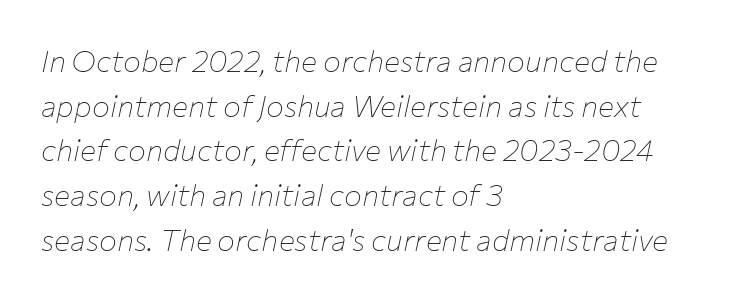
Q: Is the text bold? A: No.
Q: Is the text italic (slanted)? A: Yes, it leans right by about 12 degrees.
Q: Is the text underlined? A: No.
Q: How is the paragraph aligned? A: Left-aligned.
Q: Is the spacing between letters normal or unusually wide? A: Normal.
Q: Is the spacing between lines tight, normal or loose? A: Normal.
Q: Width (condensed, normal, or wide)? A: Normal.
Q: Stroke contrast? A: Low.
Q: x-height? A: Medium.
Q: Monospaced? A: No.
